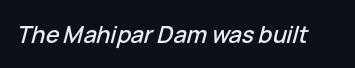
The image shows 23 px text type, italic (leaning right); set normal letter spacing, not underlined.
